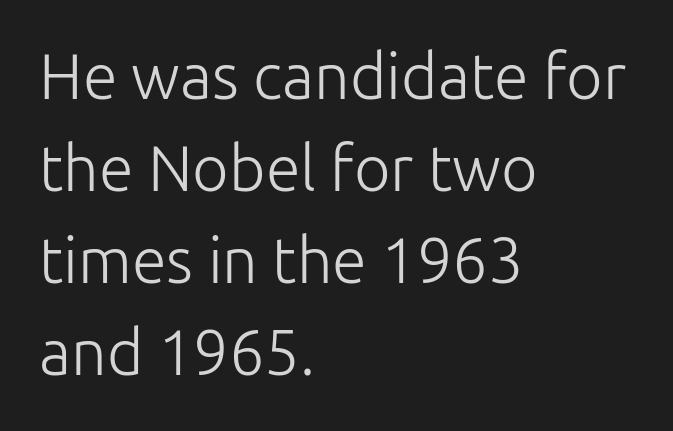
No chunkiness to these letters — they're not bold. Proportional: the letters do not fall into vertical columns. Posture: upright roman. The passage is arranged the way most books set body copy — flush left. This sample uses plain, unmodified letter spacing. Nobody drew a line under any word here.
